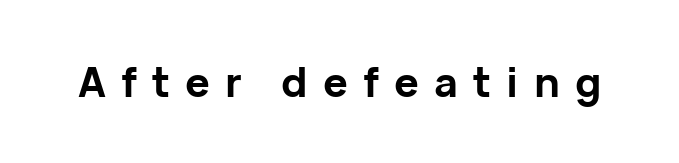
The image shows 41 px bold sans-serif type, upright; set unusually wide letter spacing (+0.37 em), not underlined; low stroke contrast and a medium x-height.
